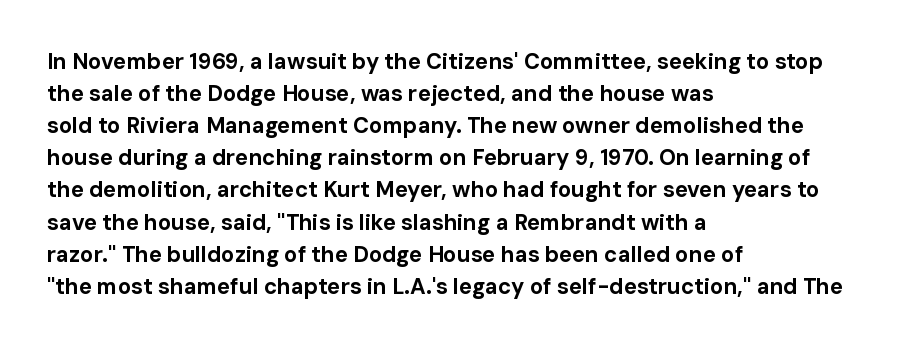
These lines were composed using upright roman letters. Bare-footed words on every line. The vertical gap from one line to the next is medium. Leftover space on each line is placed entirely after the last word. The line texture is even and compact thanks to regular tracking.
